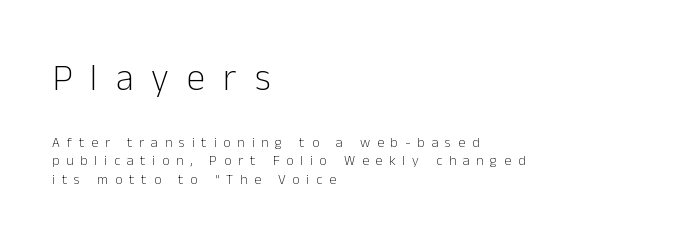
{"serif": "no", "italic": "no", "bold": "no", "weight": "light", "width": "normal", "stroke_contrast": "low", "x_height": "medium", "monospaced": "no", "underline": "no", "align": "left", "line_spacing": "normal", "line_spacing_ratio": 1.35, "letter_spacing": "wide", "letter_spacing_em": 0.49, "larger_block": "first", "size_ratio": 2.64, "glyph_px": 37}
